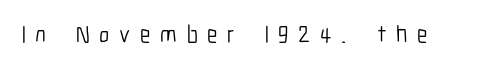
{"italic": "no", "bold": "no", "underline": "no", "letter_spacing": "wide", "letter_spacing_em": 0.4, "glyph_px": 24}
